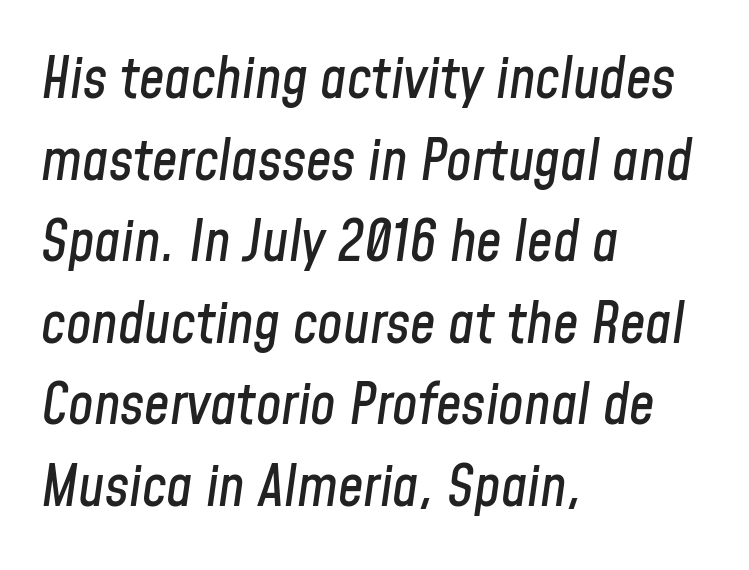
Q: Is the text italic (slanted)? A: Yes, it leans right by about 8 degrees.
Q: Is the text underlined? A: No.
Q: How is the paragraph aligned? A: Left-aligned.
Q: Is the spacing between letters normal or unusually wide? A: Normal.
Q: Is the spacing between lines tight, normal or loose? A: Normal.
Q: Width (condensed, normal, or wide)? A: Condensed.
Q: Stroke contrast? A: Low.
Q: x-height? A: Medium.
Q: Monospaced? A: No.
